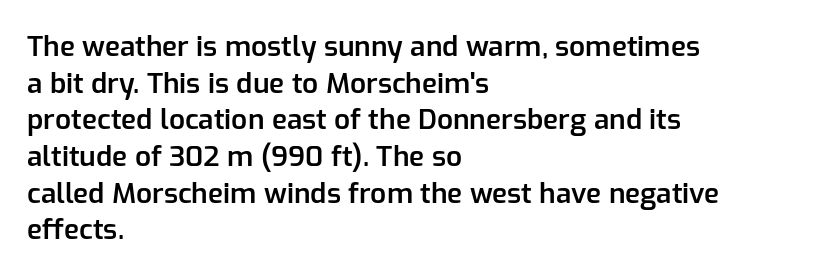
The image shows 28 px semibold sans-serif type, upright; set left-aligned, normal line spacing (1.31x), normal letter spacing, not underlined; low stroke contrast and a medium x-height.
